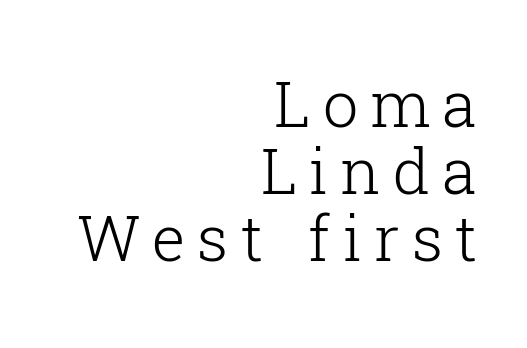
Is the block centered? No — it sits flush against the right margin. The glyphs are unaccompanied by any horizontal stroke below them. Ascenders rise straight up at ninety degrees. These lines huddle together more closely than default settings would place them. The letters carry serifs — small finishing strokes at the ends of their stems.
